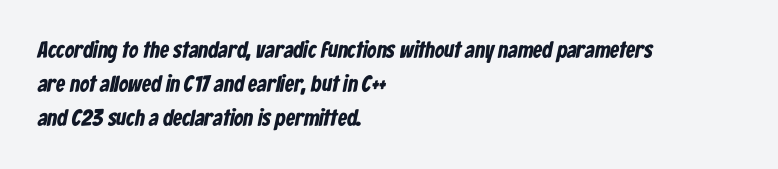
Q: Is the text bold? A: Yes.
Q: Is the text underlined? A: No.
Q: How is the paragraph aligned? A: Left-aligned.
Q: Is the spacing between letters normal or unusually wide? A: Normal.
Q: Is the spacing between lines tight, normal or loose? A: Normal.
